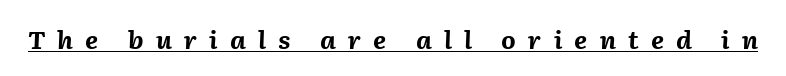
Q: Is the text bold? A: Yes.
Q: Is the text italic (slanted)? A: Yes, it leans right by about 2 degrees.
Q: Is the text underlined? A: Yes.
Q: Is the spacing between letters normal or unusually wide? A: Unusually wide.
